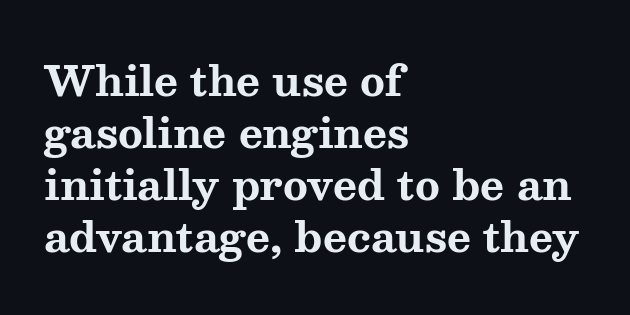
The image shows 41 px bold, wide serif type, upright; set left-aligned, normal line spacing (1.27x), normal letter spacing, not underlined; medium stroke contrast and a medium x-height.
